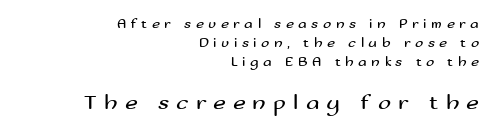
{"italic": "no", "bold": "no", "underline": "no", "align": "right", "line_spacing": "normal", "line_spacing_ratio": 1.34, "letter_spacing": "wide", "letter_spacing_em": 0.32, "larger_block": "second", "size_ratio": 1.57, "glyph_px": 22}
